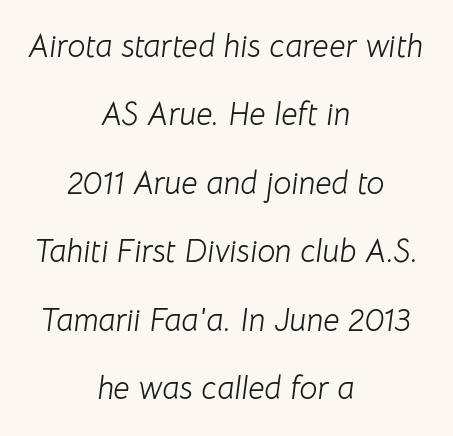
Letter spacing: default. The compositor balanced each line on the midline. A typesetter would mark this as italic. Has an underline been added? It has not. No letter is thick-stroked: the sample isn't bold.
